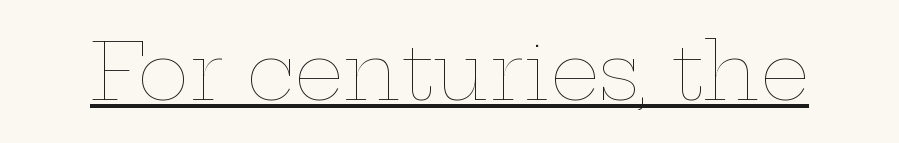
Every stem runs plumb, perpendicular to the baseline. Nobody touched the tracking dial on this one. This sample has the flowing, uneven cadence of proportional lettering. Heaviness? Minimal to ordinary, like unemphasized prose. Decoration check: the copy is underlined.
